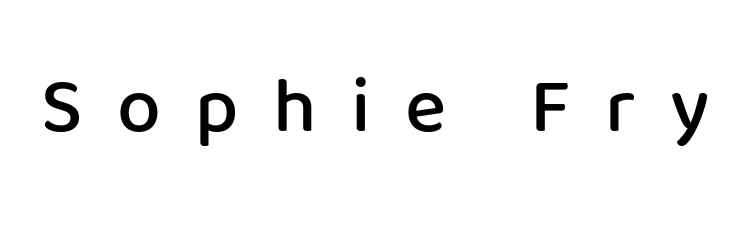
Q: Is the text bold? A: Semi-bold.
Q: Is the text italic (slanted)? A: No, it is upright.
Q: Is the typeface a serif or a sans-serif typeface? A: Sans-serif.
Q: Is the text underlined? A: No.
Q: Is the spacing between letters normal or unusually wide? A: Unusually wide.
Q: Width (condensed, normal, or wide)? A: Normal.
Q: Stroke contrast? A: Low.
Q: x-height? A: Medium.
Q: Monospaced? A: No.
